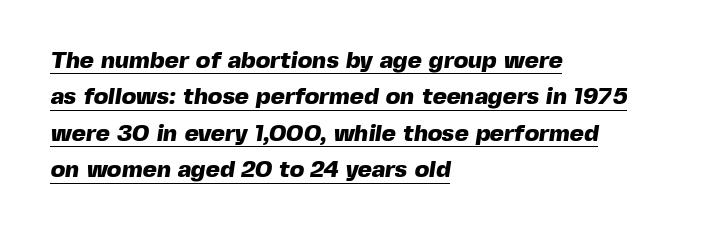
{"bold": "yes", "underline": "yes", "align": "left", "line_spacing": "normal", "line_spacing_ratio": 1.52, "letter_spacing": "normal", "letter_spacing_em": 0.0, "glyph_px": 24}
